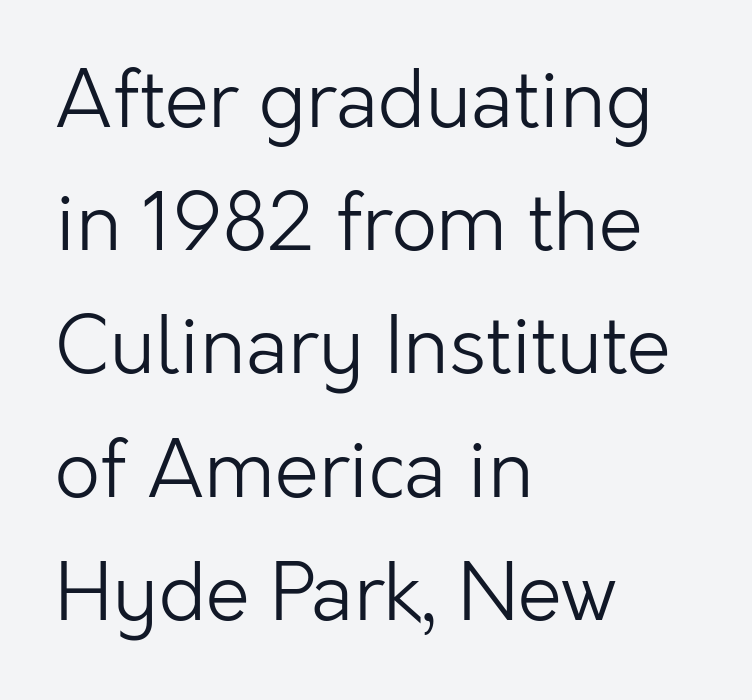
Q: Is the text bold? A: No.
Q: Is the text italic (slanted)? A: No, it is upright.
Q: Is the typeface a serif or a sans-serif typeface? A: Sans-serif.
Q: Is the text underlined? A: No.
Q: How is the paragraph aligned? A: Left-aligned.
Q: Is the spacing between letters normal or unusually wide? A: Normal.
Q: Is the spacing between lines tight, normal or loose? A: Normal.
Q: Width (condensed, normal, or wide)? A: Normal.
Q: Stroke contrast? A: Low.
Q: x-height? A: Medium.
Q: Monospaced? A: No.
